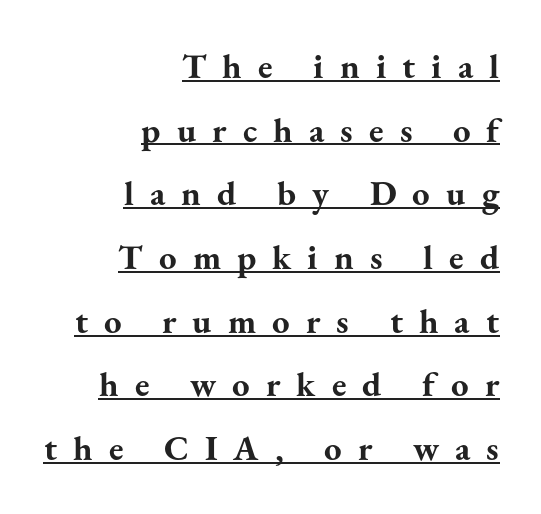
The image shows 35 px bold serif type, upright; set right-aligned, line spacing 1.82x, unusually wide letter spacing (+0.46 em), underlined; medium stroke contrast and a small x-height.
